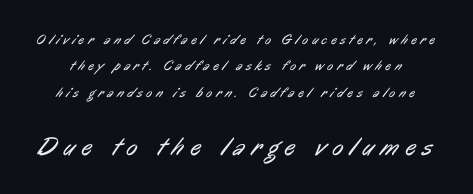
Q: Is the text bold? A: No.
Q: Is the text underlined? A: No.
Q: Is the spacing between letters normal or unusually wide? A: Unusually wide.
Q: Which block of text is set in a larger size, the first (top) or the second (bottom)? A: The second (bottom) one.
